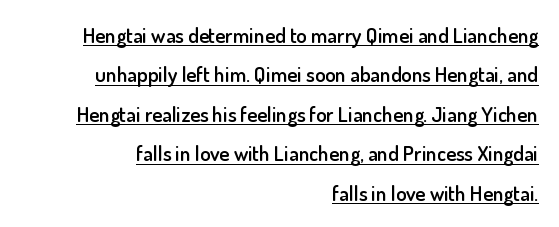
Caption: multi-line text, flush right, ragged left. Underlined type. You could call the tracking neutral — neither tight nor loose. The sample has been set in demibold, a notch under bold. Notice how the stems are strictly vertical — no italics here.
